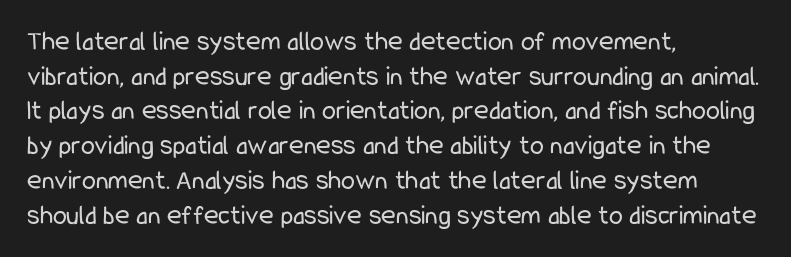
Q: Is the text bold? A: No.
Q: Is the text italic (slanted)? A: No, it is upright.
Q: Is the typeface a serif or a sans-serif typeface? A: Sans-serif.
Q: Is the text underlined? A: No.
Q: How is the paragraph aligned? A: Left-aligned.
Q: Is the spacing between letters normal or unusually wide? A: Normal.
Q: Width (condensed, normal, or wide)? A: Condensed.
Q: Stroke contrast? A: Low.
Q: x-height? A: Medium.
Q: Monospaced? A: No.
